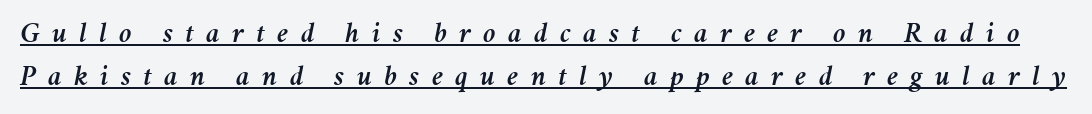
The image shows 29 px text type, italic (leaning right); set normal line spacing (1.49x), unusually wide letter spacing (+0.42 em), underlined; medium stroke contrast and a medium x-height.
